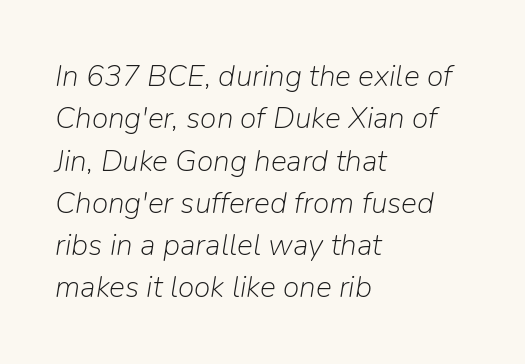
Q: Is the text bold? A: No.
Q: Is the text italic (slanted)? A: Yes, it leans right by about 9 degrees.
Q: Is the text underlined? A: No.
Q: How is the paragraph aligned? A: Left-aligned.
Q: Is the spacing between letters normal or unusually wide? A: Normal.
Q: Is the spacing between lines tight, normal or loose? A: Normal.
Q: Width (condensed, normal, or wide)? A: Normal.
Q: Stroke contrast? A: Low.
Q: x-height? A: Medium.
Q: Monospaced? A: No.
